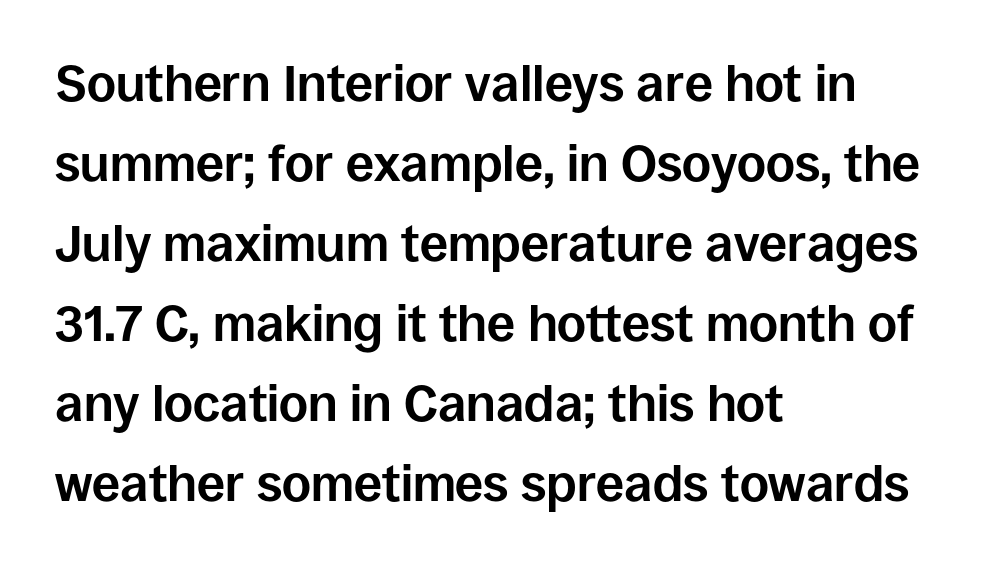
{"serif": "no", "italic": "no", "bold": "yes", "weight": "bold", "width": "normal", "stroke_contrast": "low", "x_height": "large", "monospaced": "no", "underline": "no", "align": "left", "line_spacing": "normal", "line_spacing_ratio": 1.6, "letter_spacing": "normal", "letter_spacing_em": 0.0, "glyph_px": 50}
